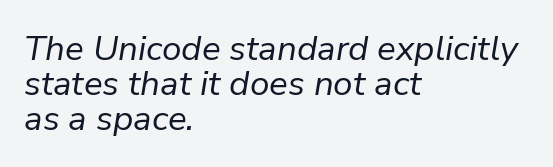
{"italic": "yes", "lean": "right", "slant_degrees": 9, "bold": "no", "weight": "regular", "width": "normal", "stroke_contrast": "low", "x_height": "medium", "monospaced": "no", "underline": "no", "align": "left", "line_spacing": "tight", "line_spacing_ratio": 1.0, "letter_spacing": "normal", "letter_spacing_em": 0.0, "glyph_px": 35}
